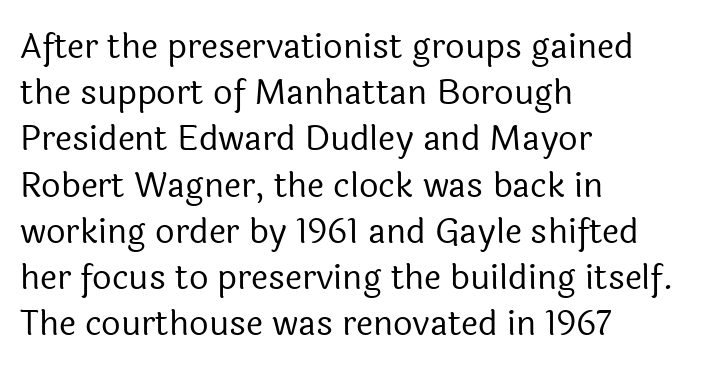
The image shows 34 px regular-weight sans-serif type, upright; set left-aligned, normal line spacing (1.36x), normal letter spacing, not underlined; a medium x-height.
